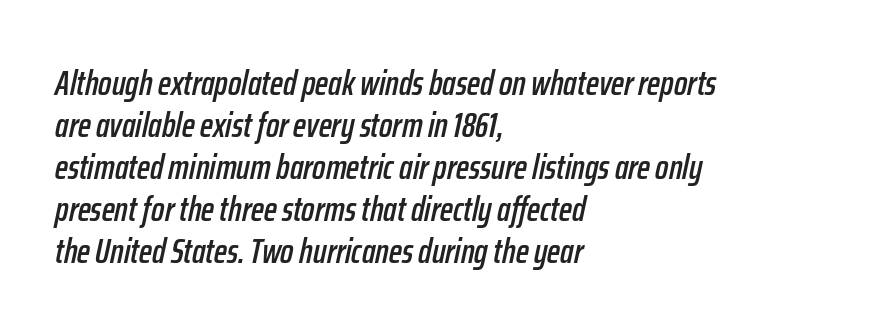
Q: Is the text italic (slanted)? A: Yes, it leans right by about 12 degrees.
Q: Is the text underlined? A: No.
Q: How is the paragraph aligned? A: Left-aligned.
Q: Is the spacing between letters normal or unusually wide? A: Normal.
Q: Width (condensed, normal, or wide)? A: Condensed.
Q: Stroke contrast? A: Low.
Q: x-height? A: Medium.
Q: Monospaced? A: No.
